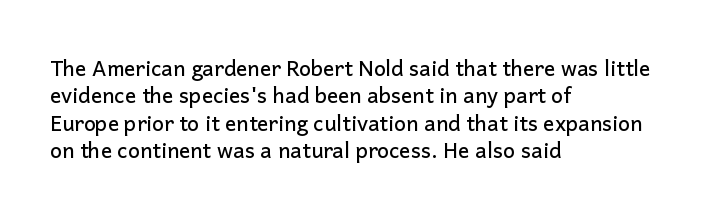
{"italic": "no", "underline": "no", "align": "left", "line_spacing": "normal", "line_spacing_ratio": 1.3, "letter_spacing": "normal", "letter_spacing_em": 0.0, "glyph_px": 21}
